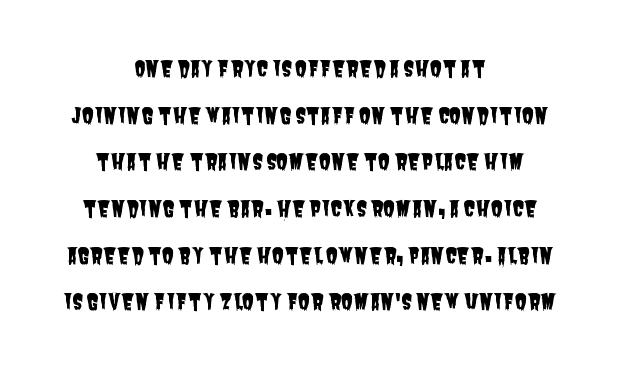
The image shows 22 px text type; set centered, loose line spacing (2.12x), normal letter spacing, not underlined.
